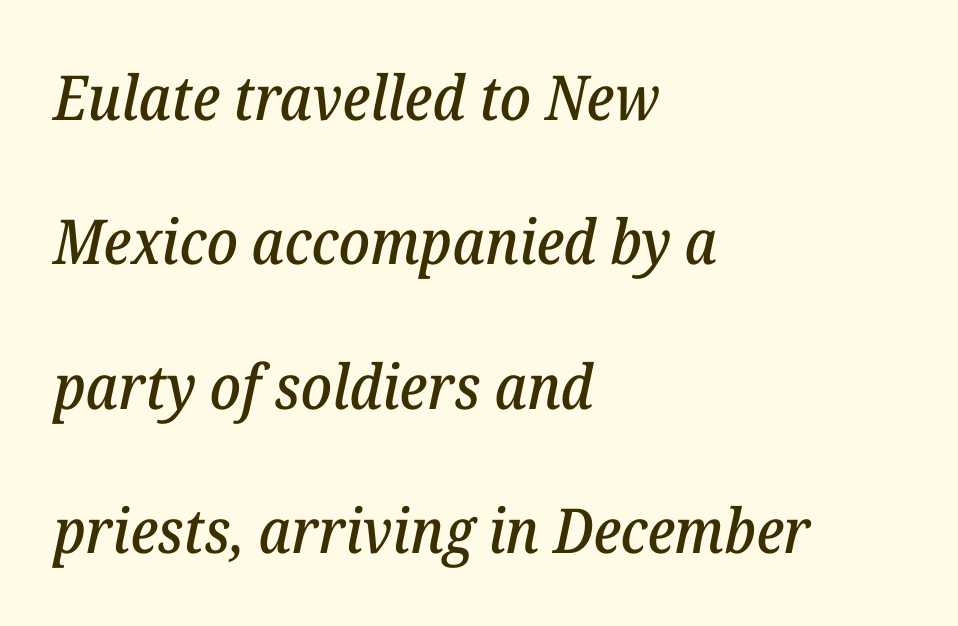
The image shows 62 px serif type, italic (leaning right); set left-aligned, loose line spacing (2.33x), normal letter spacing, not underlined; low stroke contrast and a medium x-height.
